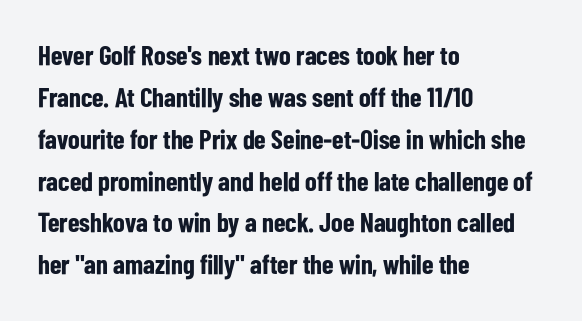
The image shows 27 px bold type, upright; set left-aligned, normal line spacing (1.55x), normal letter spacing, not underlined.
